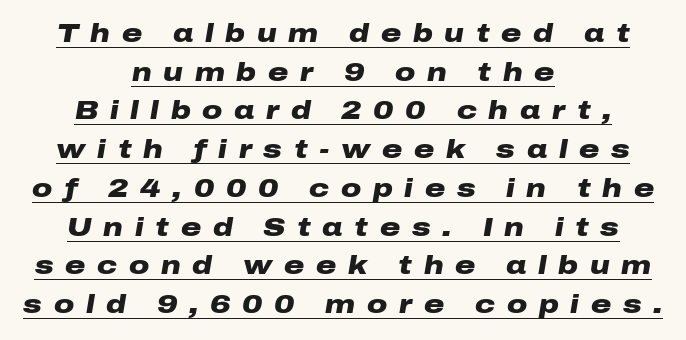
The image shows 25 px bold type, italic (leaning right); set centered, normal line spacing (1.55x), unusually wide letter spacing (+0.47 em), underlined.
